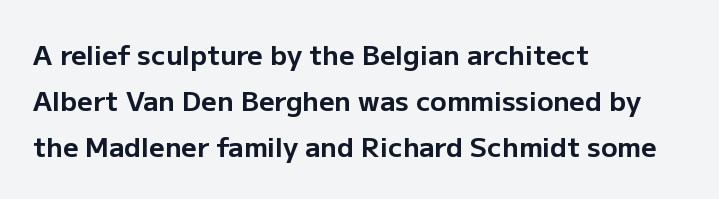
The image shows 27 px bold type, upright; set left-aligned, line spacing 1.71x, normal letter spacing, not underlined.
